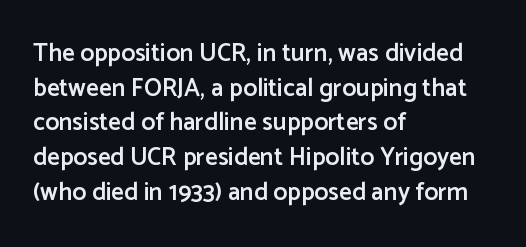
Q: Is the text bold? A: Semi-bold.
Q: Is the text italic (slanted)? A: No, it is upright.
Q: Is the text underlined? A: No.
Q: How is the paragraph aligned? A: Left-aligned.
Q: Is the spacing between letters normal or unusually wide? A: Normal.
Q: Is the spacing between lines tight, normal or loose? A: Normal.
